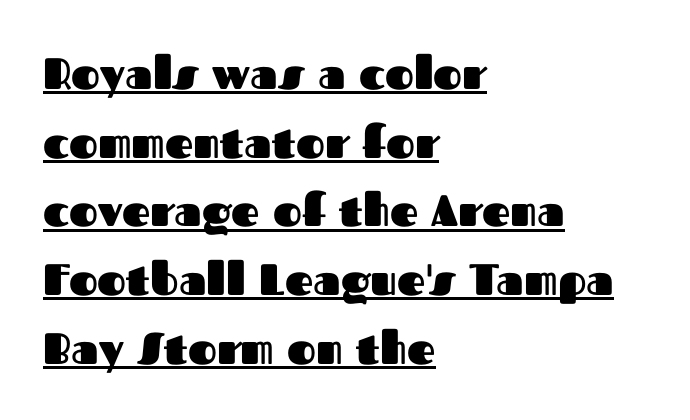
{"serif": "no", "italic": "no", "bold": "yes", "weight": "heavy", "width": "normal", "stroke_contrast": "medium", "x_height": "medium", "monospaced": "no", "underline": "yes", "align": "left", "line_spacing": "normal", "line_spacing_ratio": 1.56, "letter_spacing": "normal", "letter_spacing_em": 0.0, "glyph_px": 44}
